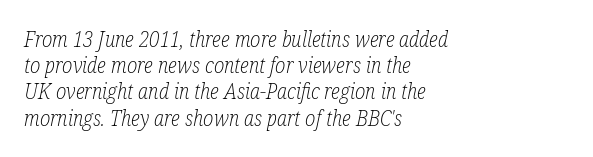
Q: Is the text bold? A: No.
Q: Is the text italic (slanted)? A: Yes, it leans right by about 12 degrees.
Q: Is the text underlined? A: No.
Q: How is the paragraph aligned? A: Left-aligned.
Q: Is the spacing between letters normal or unusually wide? A: Normal.
Q: Is the spacing between lines tight, normal or loose? A: Normal.
